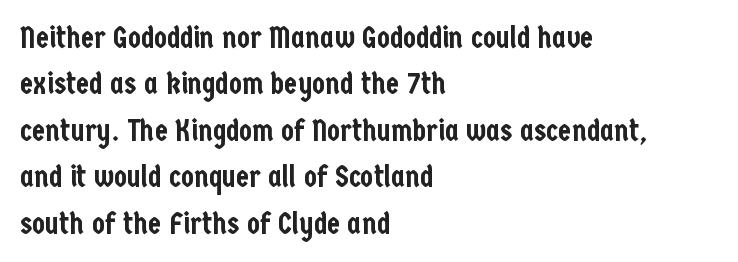
Honestly, the row spacing looks completely unremarkable. Typeset ragged right — the left edge is the straight one. You could not count columns in this text — the font is proportionally spaced. Nope, not italic — everything's standing straight. Rule under the text: the space is simply empty. The text was rendered using a sans face with plain stroke endings.
